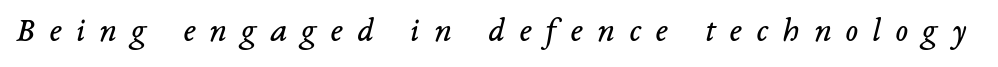
The image shows 34 px regular-weight serif type, italic (leaning right); set unusually wide letter spacing (+0.42 em), not underlined; low stroke contrast and a medium x-height.
